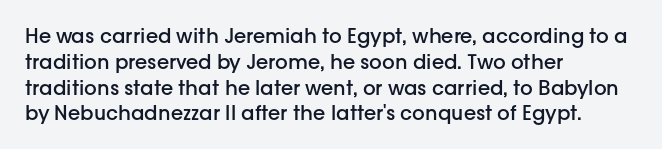
Q: Is the text bold? A: Semi-bold.
Q: Is the text italic (slanted)? A: No, it is upright.
Q: Is the text underlined? A: No.
Q: How is the paragraph aligned? A: Left-aligned.
Q: Is the spacing between letters normal or unusually wide? A: Normal.
Q: Is the spacing between lines tight, normal or loose? A: Normal.
